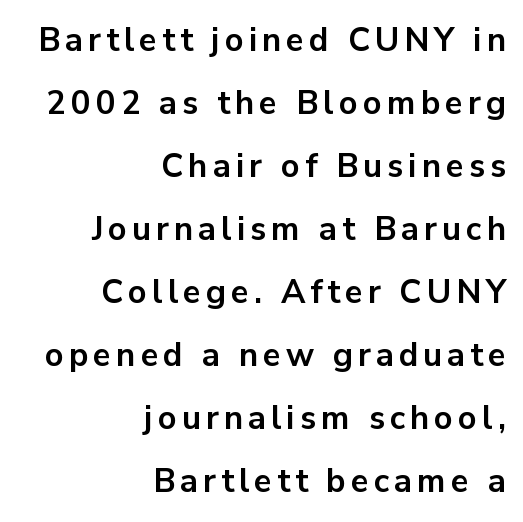
The image shows 33 px bold sans-serif type, upright; set right-aligned, loose line spacing (1.91x), not underlined; low stroke contrast and a medium x-height.
